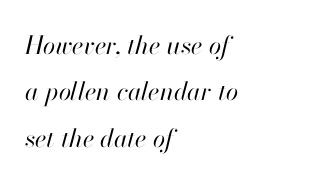
Q: Is the text bold? A: No.
Q: Is the text italic (slanted)? A: Yes, it leans right by about 13 degrees.
Q: Is the text underlined? A: No.
Q: How is the paragraph aligned? A: Left-aligned.
Q: Is the spacing between letters normal or unusually wide? A: Normal.
